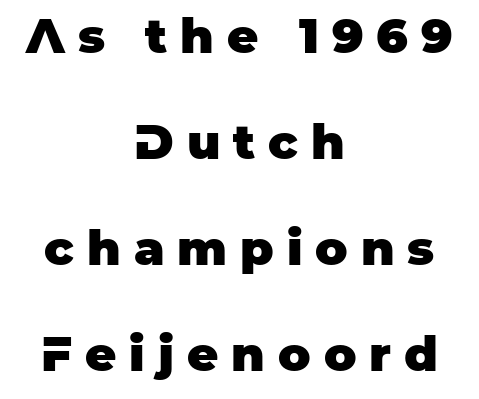
The image shows 48 px heavy sans-serif type, upright; set centered, loose line spacing (2.21x), unusually wide letter spacing (+0.27 em), not underlined; low stroke contrast and a large x-height.
